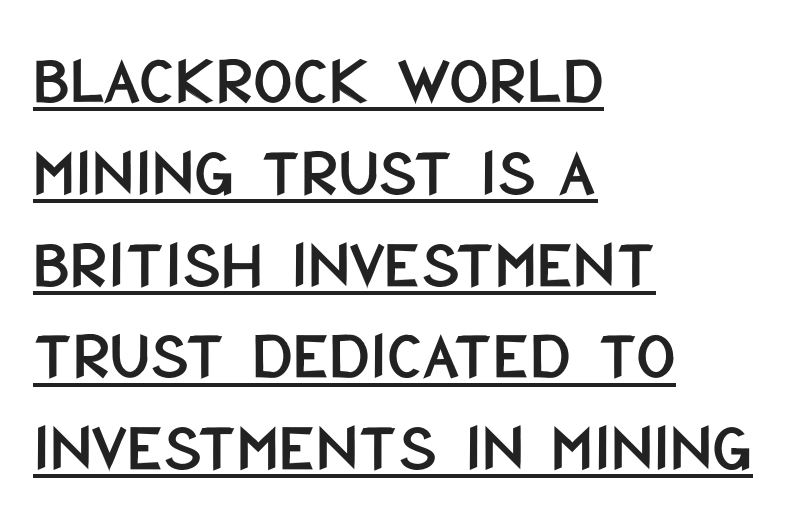
{"serif": "no", "italic": "no", "width": "condensed", "stroke_contrast": "low", "x_height": "large", "monospaced": "no", "underline": "yes", "align": "left", "line_spacing": "normal", "line_spacing_ratio": 1.33, "letter_spacing": "normal", "letter_spacing_em": 0.0, "glyph_px": 69}
